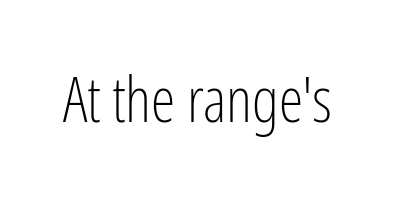
Q: Is the text bold? A: No.
Q: Is the text italic (slanted)? A: No, it is upright.
Q: Is the typeface a serif or a sans-serif typeface? A: Sans-serif.
Q: Is the text underlined? A: No.
Q: Is the spacing between letters normal or unusually wide? A: Normal.
Q: Width (condensed, normal, or wide)? A: Condensed.
Q: Stroke contrast? A: Low.
Q: x-height? A: Medium.
Q: Monospaced? A: No.
